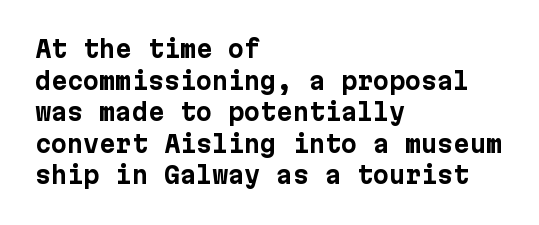
Q: Is the text bold? A: Yes.
Q: Is the text italic (slanted)? A: No, it is upright.
Q: Is the text underlined? A: No.
Q: How is the paragraph aligned? A: Left-aligned.
Q: Is the spacing between letters normal or unusually wide? A: Normal.
Q: Is the spacing between lines tight, normal or loose? A: Normal.
